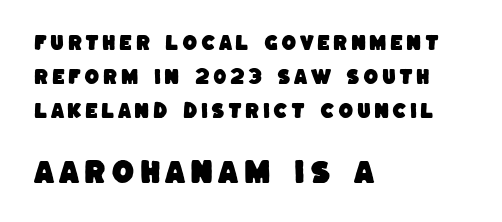
Vertically, the passage feels expansive, rows floating well apart. The words here are not underlined. Does the bottom block carry the larger type? Yes, it does. Line starts are locked; line ends wander.
